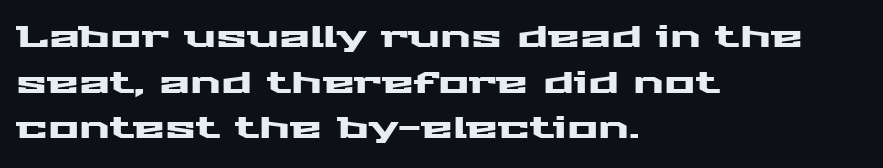
The image shows 29 px wide sans-serif type, upright; set left-aligned, normal line spacing (1.57x), normal letter spacing, not underlined; medium stroke contrast and a medium x-height.
